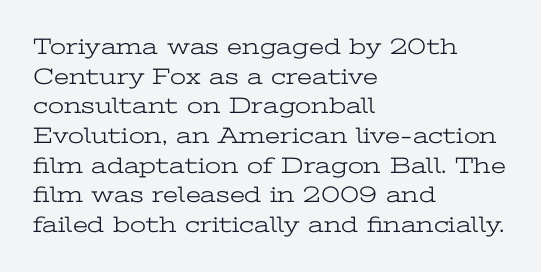
The image shows 23 px text type, upright; set left-aligned, normal line spacing (1.29x), normal letter spacing, not underlined.
